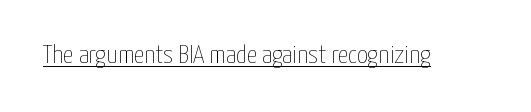
Short note: letters normally spaced. Is this a heavy cut? Hardly; it is regular or lighter. This sample uses an upright cut, with every glyph sitting square on the baseline. Is there an underline? Yes — a line sits under the letters.
